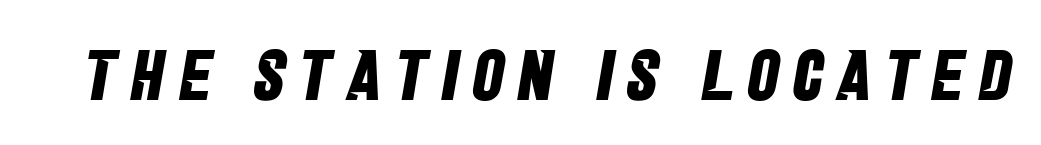
{"serif": "no", "bold": "yes", "weight": "bold", "width": "condensed", "stroke_contrast": "low", "x_height": "large", "monospaced": "no", "underline": "no", "letter_spacing": "wide", "letter_spacing_em": 0.2, "glyph_px": 71}
